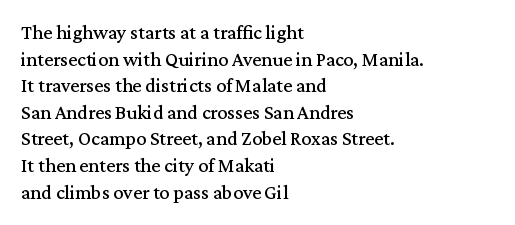
{"italic": "no", "underline": "no", "align": "left", "line_spacing": "normal", "line_spacing_ratio": 1.33, "letter_spacing": "normal", "letter_spacing_em": 0.0, "glyph_px": 20}
